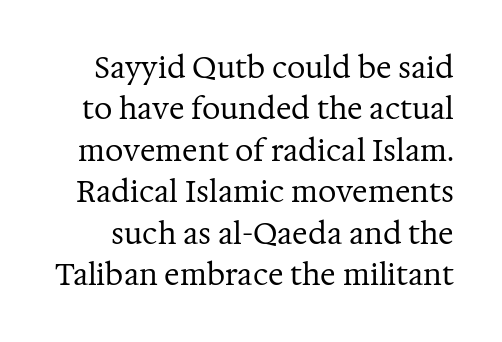
Q: Is the text bold? A: No.
Q: Is the text italic (slanted)? A: No, it is upright.
Q: Is the typeface a serif or a sans-serif typeface? A: Serif.
Q: Is the text underlined? A: No.
Q: Is the spacing between letters normal or unusually wide? A: Normal.
Q: Is the spacing between lines tight, normal or loose? A: Normal.
Q: Width (condensed, normal, or wide)? A: Normal.
Q: Stroke contrast? A: Medium.
Q: x-height? A: Medium.
Q: Monospaced? A: No.
